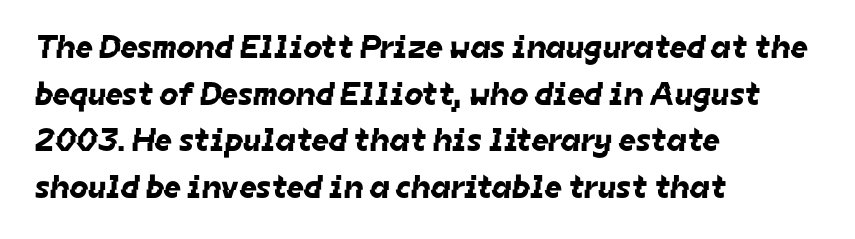
{"serif": "no", "width": "normal", "stroke_contrast": "low", "x_height": "medium", "monospaced": "no", "underline": "no", "align": "left", "line_spacing": "normal", "line_spacing_ratio": 1.41, "letter_spacing": "normal", "letter_spacing_em": 0.0, "glyph_px": 33}
